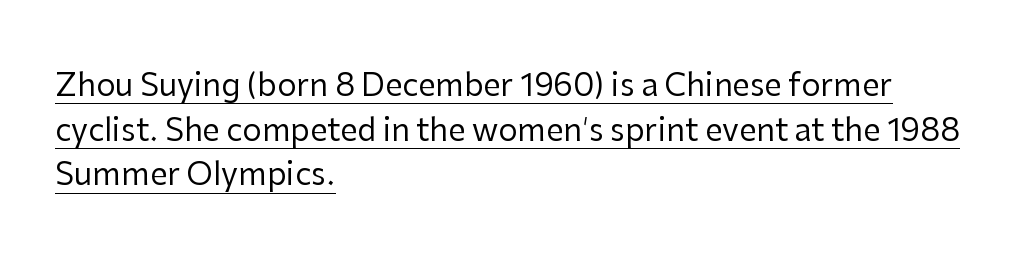
The image shows 31 px regular-weight sans-serif type, upright; set left-aligned, normal line spacing (1.44x), normal letter spacing, underlined; low stroke contrast and a medium x-height.
